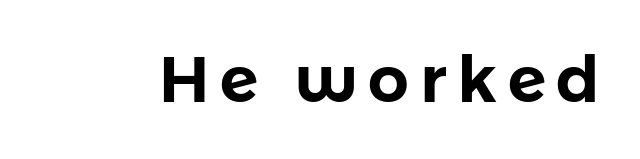
Q: Is the text italic (slanted)? A: No, it is upright.
Q: Is the typeface a serif or a sans-serif typeface? A: Sans-serif.
Q: Is the text underlined? A: No.
Q: Width (condensed, normal, or wide)? A: Normal.
Q: Stroke contrast? A: Low.
Q: x-height? A: Medium.
Q: Monospaced? A: No.
